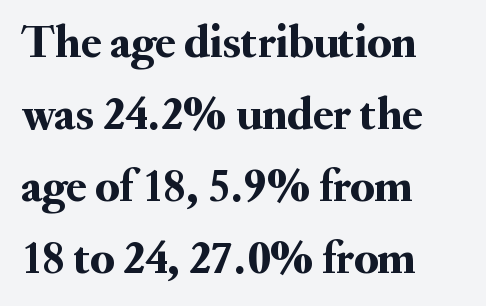
Q: Is the text italic (slanted)? A: No, it is upright.
Q: Is the typeface a serif or a sans-serif typeface? A: Serif.
Q: Is the text underlined? A: No.
Q: How is the paragraph aligned? A: Left-aligned.
Q: Is the spacing between letters normal or unusually wide? A: Normal.
Q: Is the spacing between lines tight, normal or loose? A: Normal.
Q: Width (condensed, normal, or wide)? A: Normal.
Q: Stroke contrast? A: Medium.
Q: x-height? A: Small.
Q: Monospaced? A: No.
